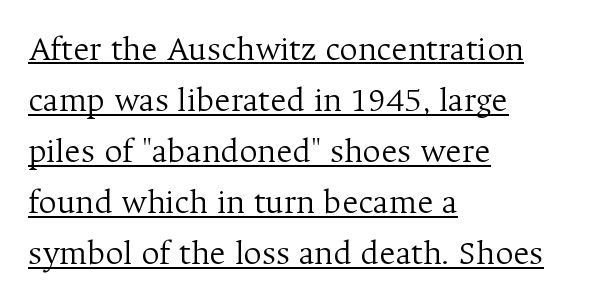
Line spacing here is normal. Decoration check: the copy is underlined. The passage shown is typeset with a serif family. Stems and bowls with no extra thickness — not bold. The paragraph shown leans on its left margin.
